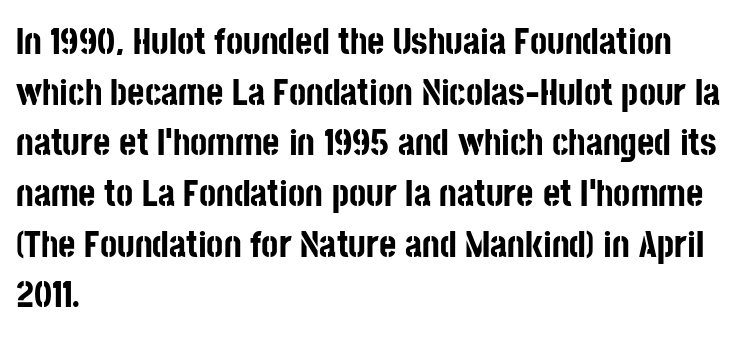
The image shows 37 px bold, condensed sans-serif type, upright; set left-aligned, normal line spacing (1.37x), normal letter spacing, not underlined; low stroke contrast and a large x-height.
